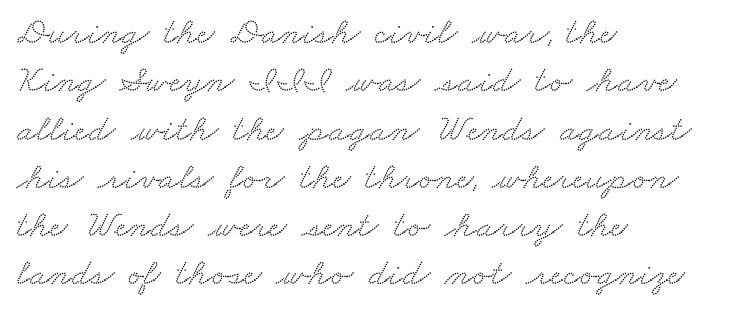
The image shows 38 px wide serif type; set left-aligned, normal line spacing (1.27x), normal letter spacing, not underlined; medium stroke contrast and a small x-height.
